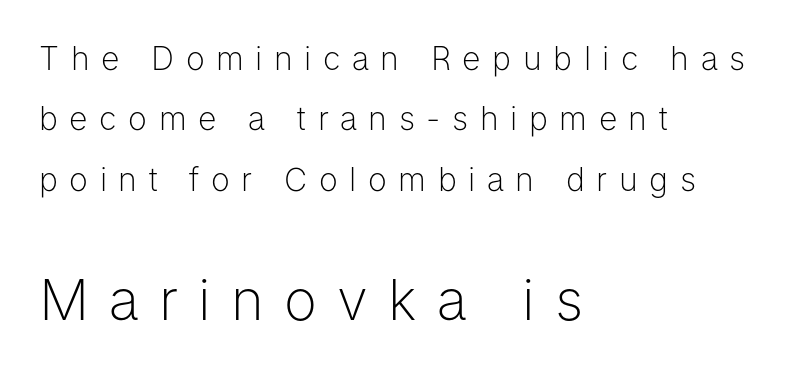
Q: Is the text bold? A: No.
Q: Is the text italic (slanted)? A: No, it is upright.
Q: Is the typeface a serif or a sans-serif typeface? A: Sans-serif.
Q: Is the text underlined? A: No.
Q: How is the paragraph aligned? A: Left-aligned.
Q: Is the spacing between letters normal or unusually wide? A: Unusually wide.
Q: Which block of text is set in a larger size, the first (top) or the second (bottom)? A: The second (bottom) one.
Q: Width (condensed, normal, or wide)? A: Normal.
Q: Stroke contrast? A: Low.
Q: x-height? A: Medium.
Q: Monospaced? A: No.
